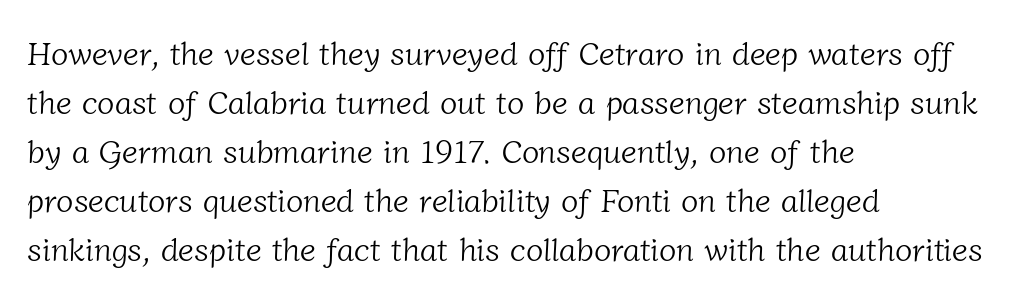
{"serif": "yes", "bold": "no", "weight": "light", "width": "normal", "stroke_contrast": "low", "x_height": "medium", "monospaced": "no", "underline": "no", "align": "left", "line_spacing": "normal", "line_spacing_ratio": 1.53, "letter_spacing": "normal", "letter_spacing_em": 0.0, "glyph_px": 32}
